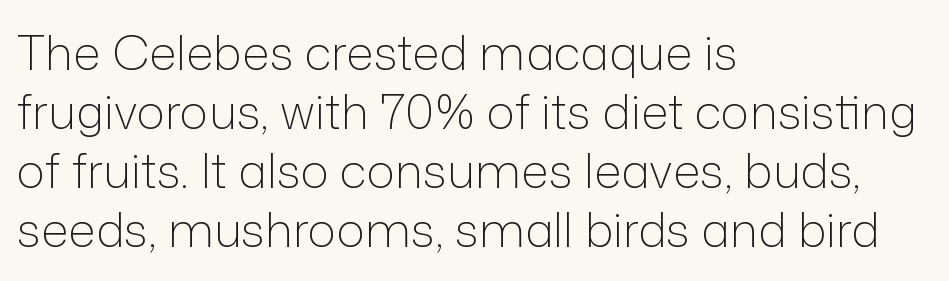
This sample uses an upright cut, with every glyph sitting square on the baseline. Each letter's strokes conclude bluntly, with no projecting serifs. Underline: absent. Observe the ordinary spacing: letters are neighbours, not strangers. This is not heavy type; no bold has been used.
